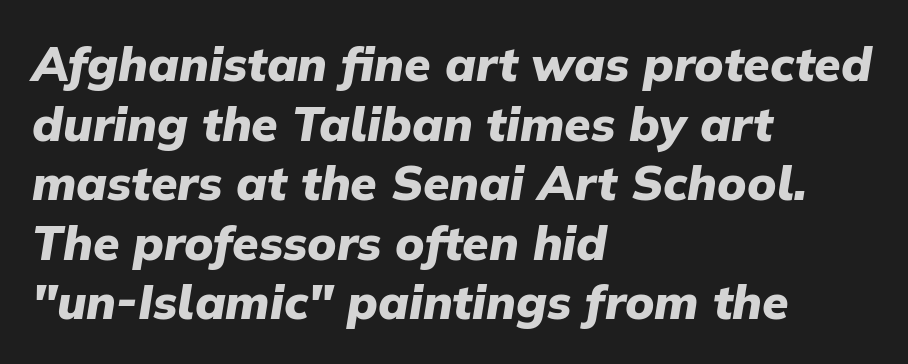
{"italic": "yes", "lean": "right", "slant_degrees": 9, "bold": "yes", "weight": "heavy", "width": "normal", "stroke_contrast": "low", "x_height": "medium", "monospaced": "no", "underline": "no", "align": "left", "line_spacing_ratio": 1.24, "letter_spacing": "normal", "letter_spacing_em": 0.0, "glyph_px": 48}
